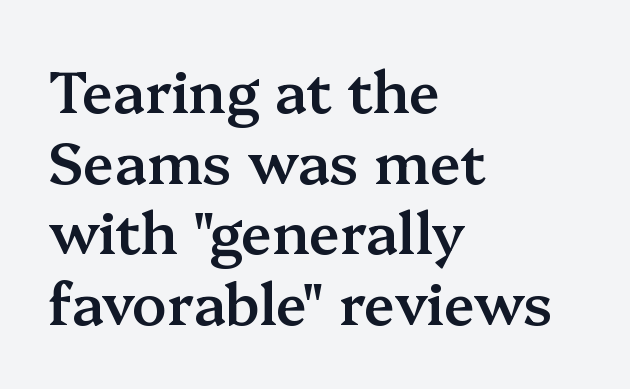
Q: Is the text bold? A: Semi-bold.
Q: Is the text italic (slanted)? A: No, it is upright.
Q: Is the typeface a serif or a sans-serif typeface? A: Serif.
Q: Is the text underlined? A: No.
Q: How is the paragraph aligned? A: Left-aligned.
Q: Is the spacing between letters normal or unusually wide? A: Normal.
Q: Width (condensed, normal, or wide)? A: Normal.
Q: Stroke contrast? A: Medium.
Q: x-height? A: Medium.
Q: Monospaced? A: No.
